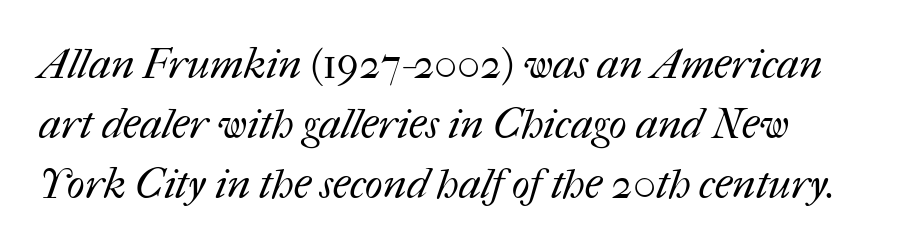
The strokes are not fattened; the text isn't bold. Think of a printed novel: that variable character pitch is what you see here. If you measured baseline to baseline, you'd find a middling distance. Compared with typical body copy, the letter spacing here is the same. Bare-footed words on every line.
